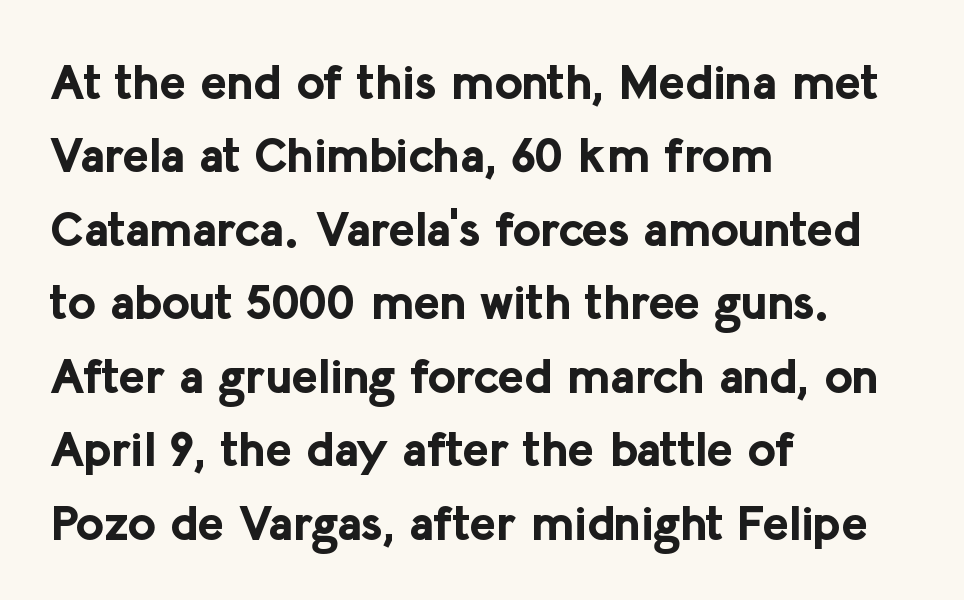
If you drew a line through each stem, it would be perfectly vertical. Thick stems and heavy bowls — unmistakably bold. The rendering shows plain stroke endings on the letterforms — a sans-serif design. If you drew a ruler down the left edge, every line would touch it. Proportional: the letters do not fall into vertical columns.
